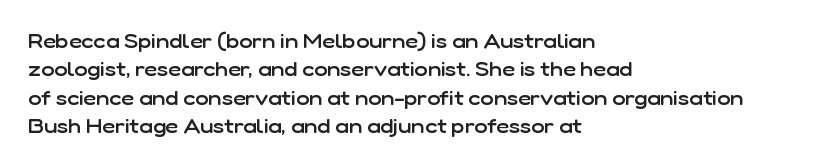
{"italic": "no", "bold": "semi", "underline": "no", "align": "left", "line_spacing": "normal", "line_spacing_ratio": 1.42, "letter_spacing": "normal", "letter_spacing_em": 0.0, "glyph_px": 20}
